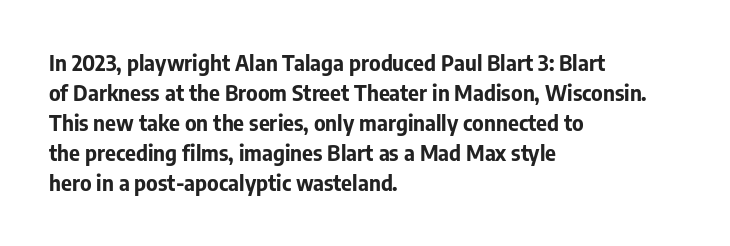
The font's upright variant was chosen for this text. These lines keep a tight, regular rhythm from letter to letter. Notice how thick the strokes are: this is what a full bold looks like. These lines sit exactly where default settings would place them.
